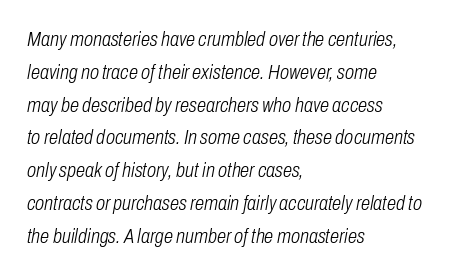
Visually the block forms a straight wall on the left and a jagged coastline on the right. Students, note that the glyphs here touch the page at normal intervals. Slant detected: the letters are inclined. No heavy texture on the line: the type isn't bold. A clean baseline with only descenders dipping below it.
